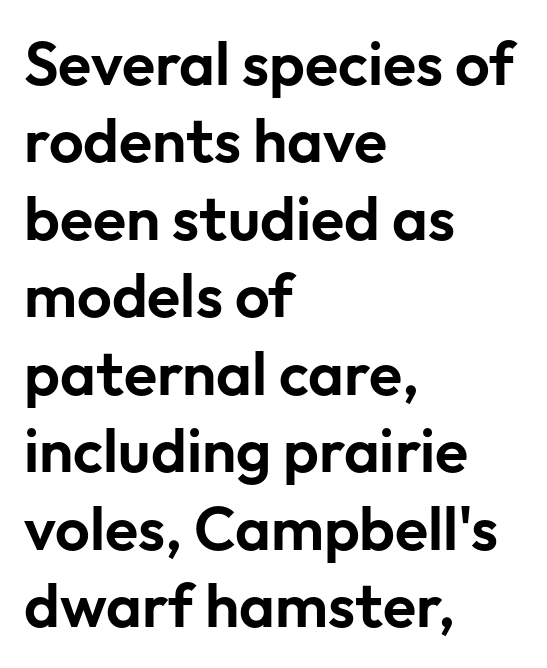
{"serif": "no", "italic": "no", "width": "normal", "stroke_contrast": "low", "x_height": "medium", "monospaced": "no", "underline": "no", "align": "left", "line_spacing": "normal", "line_spacing_ratio": 1.27, "letter_spacing": "normal", "letter_spacing_em": 0.0, "glyph_px": 61}
